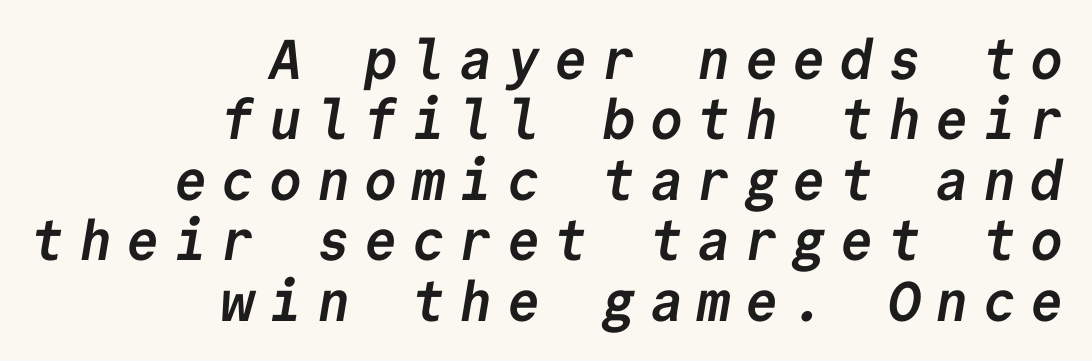
The image shows 56 px semibold sans-serif type, monospaced; set right-aligned, tight line spacing (1.08x), unusually wide letter spacing (+0.25 em), not underlined; low stroke contrast and a medium x-height.
